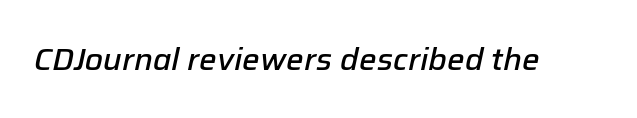
The image shows 31 px semibold type, italic (leaning right); set normal letter spacing, not underlined; low stroke contrast and a medium x-height.
